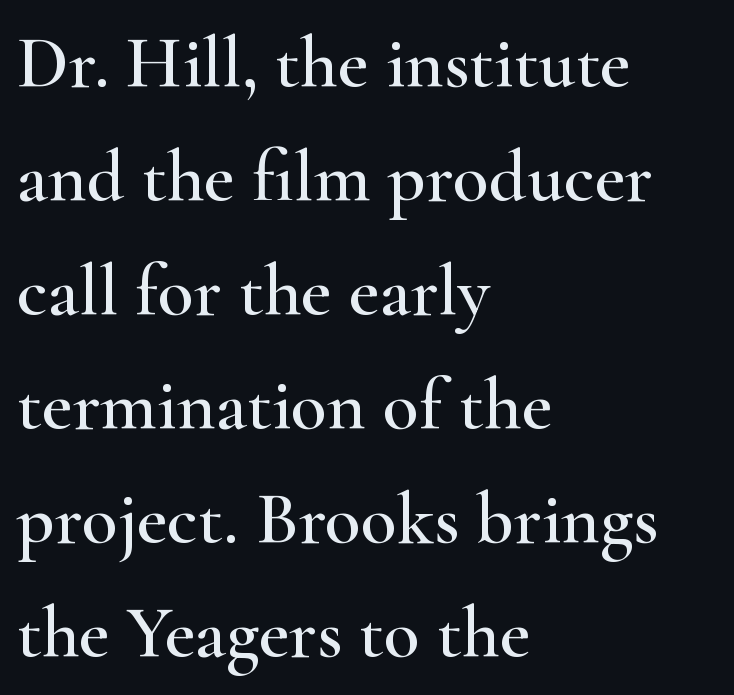
The vertical gap from one line to the next is medium. The lettering holds an erect, upright posture throughout. Is this a sans? No — the strokes have serifs. Look at the tracking — it's just the regular setting, nothing added. Decoration check: the copy has no underline.
